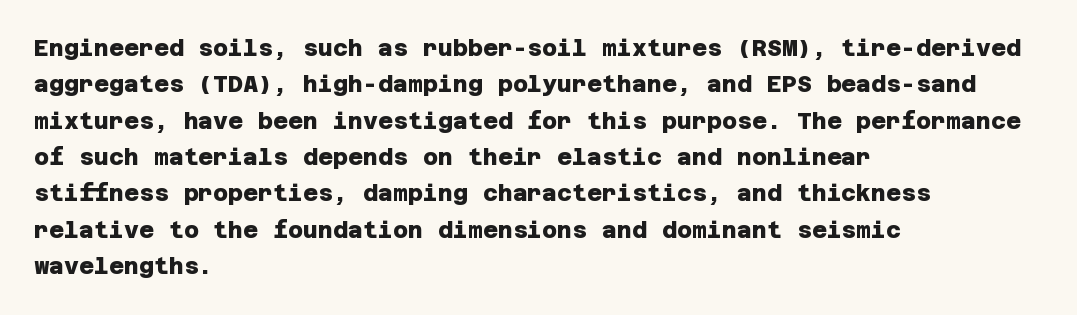
The image shows 23 px bold type; set left-aligned, normal line spacing (1.58x), normal letter spacing, not underlined.
